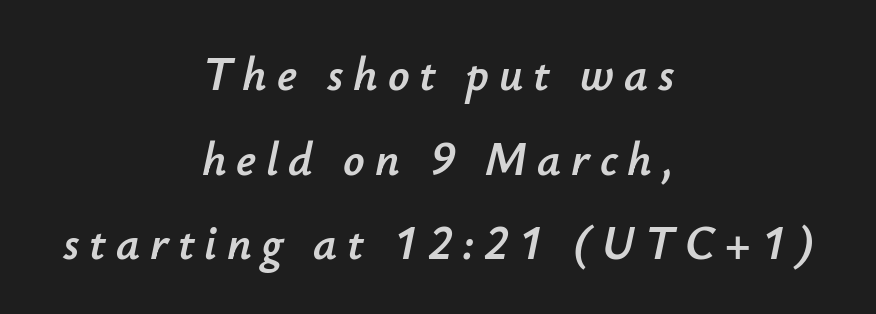
{"italic": "yes", "lean": "right", "slant_degrees": 12, "width": "normal", "stroke_contrast": "low", "x_height": "small", "monospaced": "no", "underline": "no", "align": "center", "line_spacing_ratio": 1.8, "letter_spacing": "wide", "letter_spacing_em": 0.21, "glyph_px": 47}
